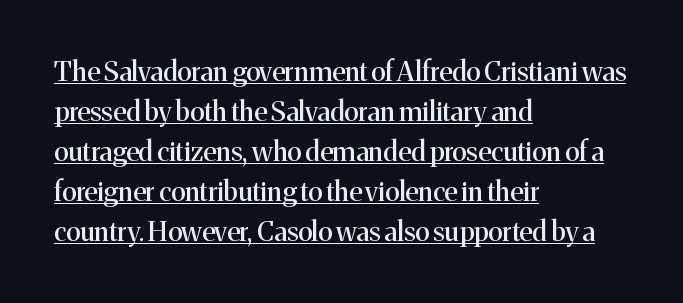
The rendering uses a moderate line-height, typical for paragraphs. Is the letter spacing exaggerated? No — it looks like the ordinary default. These lines were composed using upright roman letters. Looks like someone drew a line under every word here. Each line starts at the same left margin while the right side varies.
